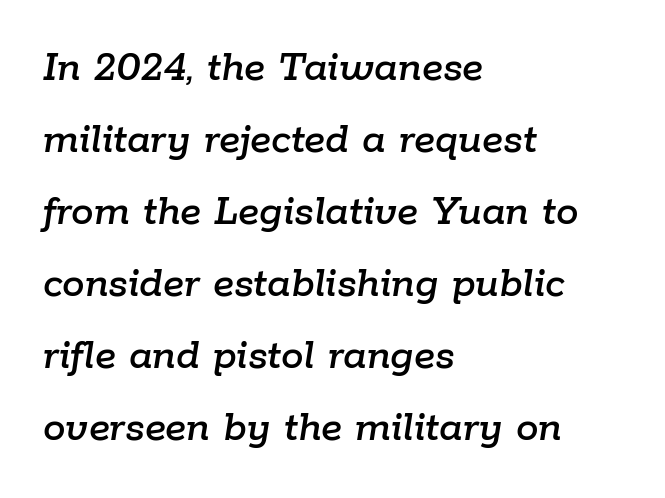
Q: Is the text italic (slanted)? A: Yes, it leans right by about 9 degrees.
Q: Is the text underlined? A: No.
Q: How is the paragraph aligned? A: Left-aligned.
Q: Is the spacing between letters normal or unusually wide? A: Normal.
Q: Is the spacing between lines tight, normal or loose? A: Normal.
Q: Width (condensed, normal, or wide)? A: Normal.
Q: Stroke contrast? A: Low.
Q: x-height? A: Medium.
Q: Monospaced? A: No.
